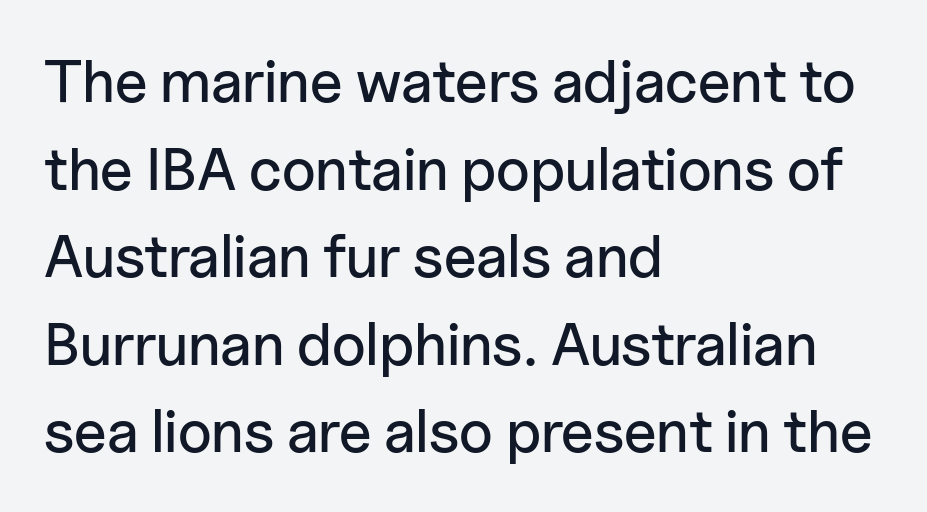
{"serif": "no", "italic": "no", "width": "normal", "stroke_contrast": "low", "x_height": "medium", "monospaced": "no", "underline": "no", "align": "left", "line_spacing": "normal", "line_spacing_ratio": 1.46, "letter_spacing": "normal", "letter_spacing_em": 0.0, "glyph_px": 60}
